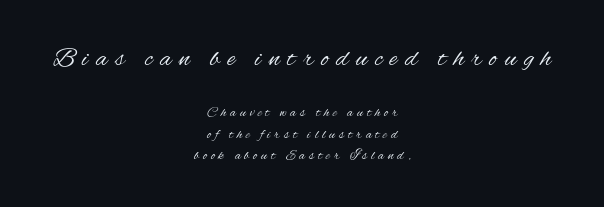
This sample keeps an unexceptional amount of space between lines. Rule under the text: the space is simply empty. Here the first block reads like a headline and the second like body copy.
